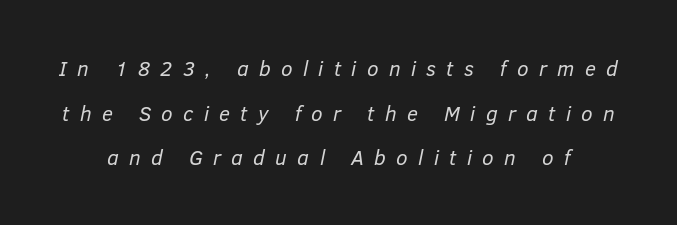
Interline gaps are noticeably wide in this sample. The passage shown has open, widely tracked lettering throughout. The whole block is typeset with a tilt. Unbolded letterforms with no extra heft.
